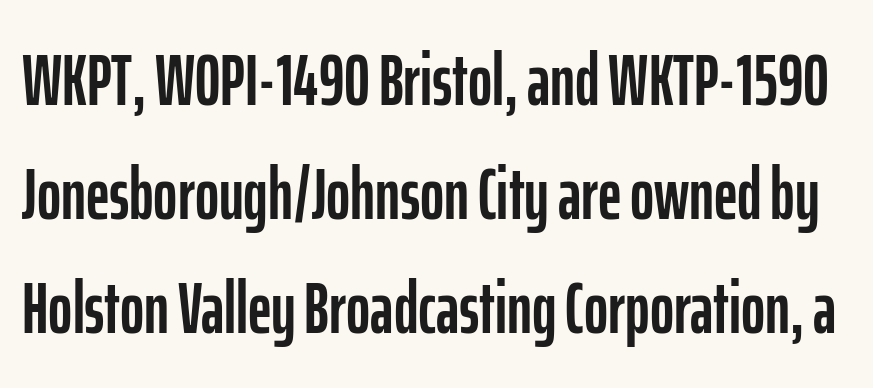
{"serif": "no", "italic": "no", "width": "condensed", "stroke_contrast": "low", "x_height": "medium", "monospaced": "no", "underline": "no", "line_spacing": "normal", "line_spacing_ratio": 1.56, "letter_spacing": "normal", "letter_spacing_em": 0.0, "glyph_px": 73}
